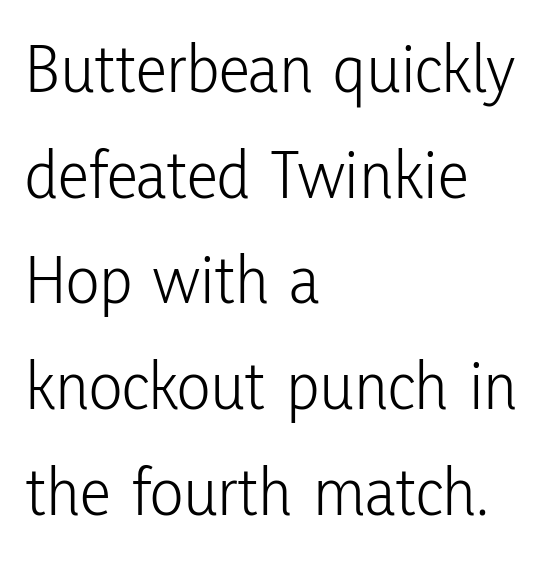
The rendering keeps characters at their native spacing. Each stroke keeps to a modest, everyday thickness or less. The lines sit at an ordinary, default distance from one another. The compositor pushed each line to the left boundary. The typography opts for an upright posture over an oblique one.
